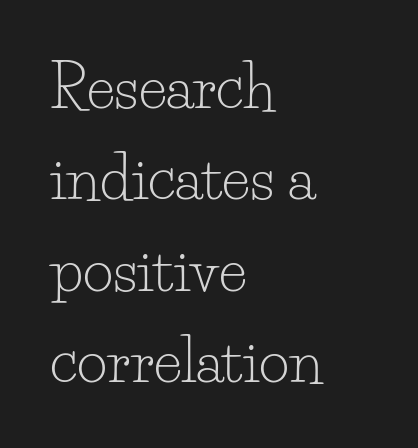
{"serif": "yes", "italic": "no", "bold": "no", "weight": "light", "width": "normal", "stroke_contrast": "low", "x_height": "small", "monospaced": "no", "underline": "no", "align": "left", "line_spacing": "normal", "line_spacing_ratio": 1.55, "letter_spacing": "normal", "letter_spacing_em": 0.0, "glyph_px": 59}
